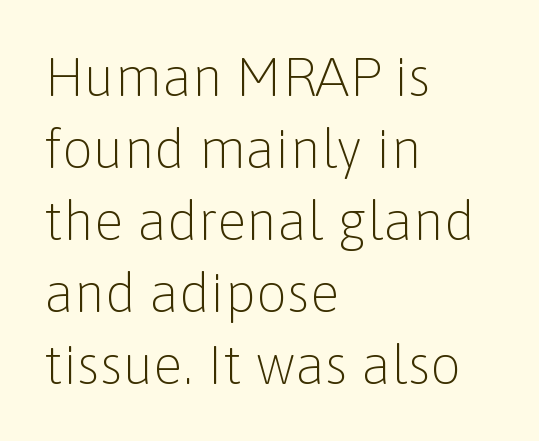
Nope, not italic — everything's standing straight. No word sits above an underline. Each letter keeps its own natural width here, so spacing adapts to shape. Line beginnings align vertically; line endings do not.
